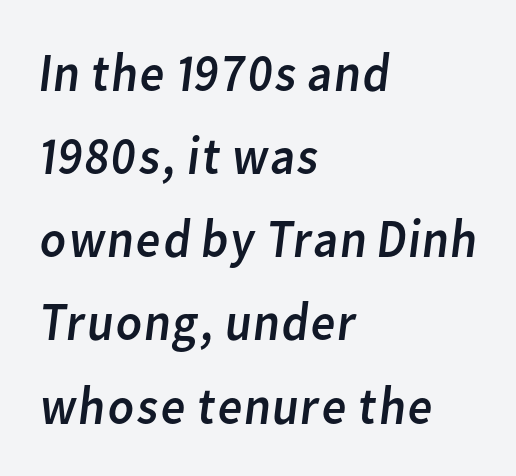
The image shows 54 px regular-weight sans-serif type; set left-aligned, normal line spacing (1.54x), normal letter spacing, not underlined; low stroke contrast and a medium x-height.
